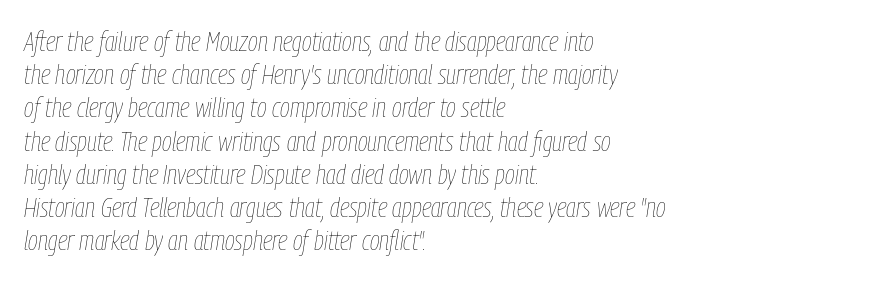
The image shows 27 px text type, italic (leaning right); set left-aligned, line spacing 1.23x, normal letter spacing, not underlined.
